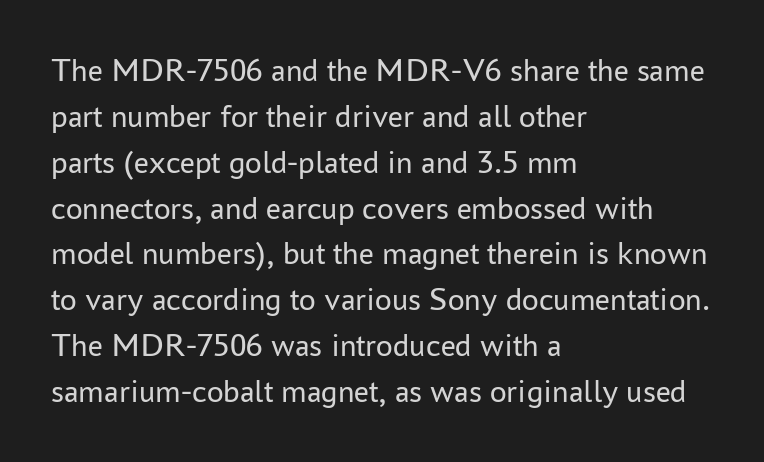
The passage shown is not bold in any degree. The gap between lines stays unmarked. These lines are composed in type without serifs. This sample has the flowing, uneven cadence of proportional lettering.
